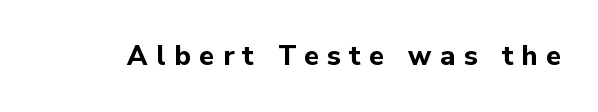
{"italic": "no", "bold": "yes", "underline": "no", "letter_spacing": "wide", "letter_spacing_em": 0.32, "glyph_px": 27}
